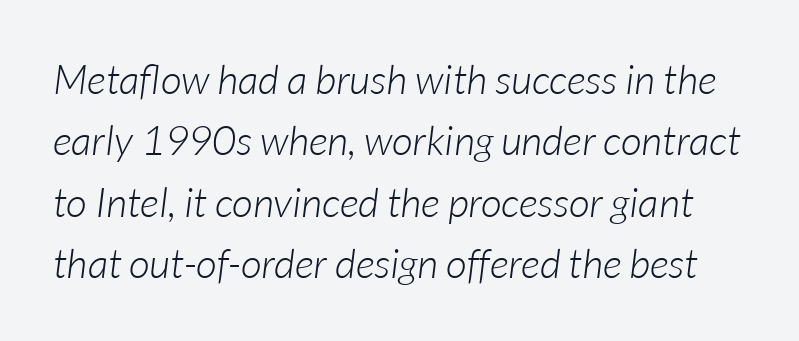
These lines are rendered in a variable-pitch font. The typeface has the unassuming heft of standard copy or less. A bare baseline throughout the passage. The text carries the slant typical of an italic or oblique font.
